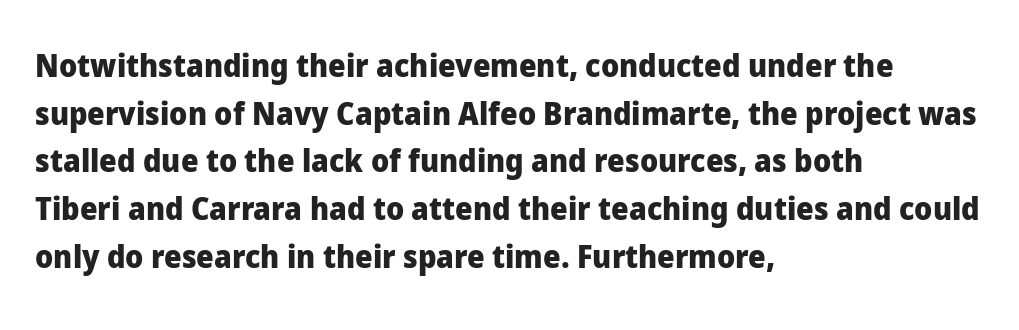
Q: Is the text bold? A: Yes.
Q: Is the text italic (slanted)? A: No, it is upright.
Q: Is the typeface a serif or a sans-serif typeface? A: Sans-serif.
Q: Is the text underlined? A: No.
Q: How is the paragraph aligned? A: Left-aligned.
Q: Is the spacing between letters normal or unusually wide? A: Normal.
Q: Is the spacing between lines tight, normal or loose? A: Normal.
Q: Width (condensed, normal, or wide)? A: Normal.
Q: Stroke contrast? A: Low.
Q: x-height? A: Medium.
Q: Monospaced? A: No.
